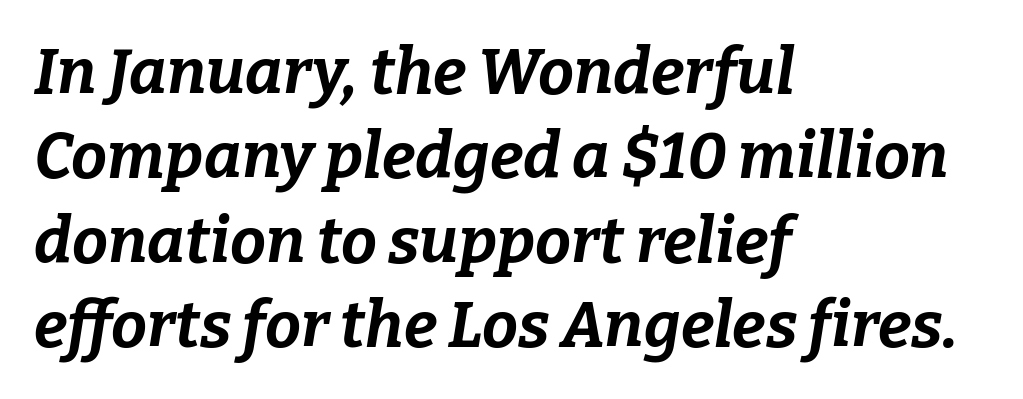
Every character sits at an angle, as italics do. This sample has the flowing, uneven cadence of proportional lettering. The passage shown is not underscored anywhere. The characters look thick and weighty, a clear bold. Inter-character spacing is left at the font's built-in metrics.
